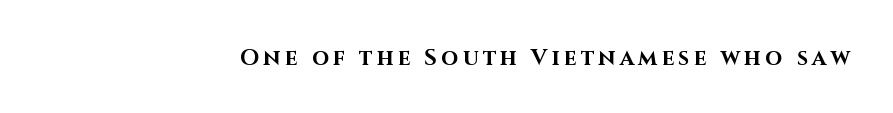
The image shows 22 px bold type, upright; set unusually wide letter spacing (+0.2 em), not underlined.
